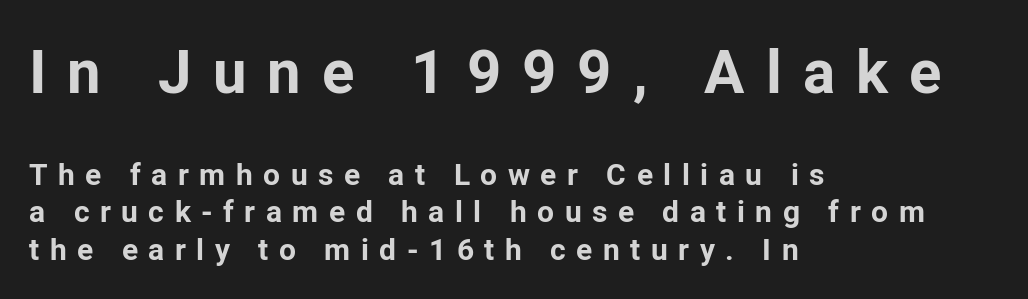
Q: Is the text bold? A: Yes.
Q: Is the text italic (slanted)? A: No, it is upright.
Q: Is the typeface a serif or a sans-serif typeface? A: Sans-serif.
Q: Is the text underlined? A: No.
Q: How is the paragraph aligned? A: Left-aligned.
Q: Is the spacing between letters normal or unusually wide? A: Unusually wide.
Q: Is the spacing between lines tight, normal or loose? A: Normal.
Q: Which block of text is set in a larger size, the first (top) or the second (bottom)? A: The first (top) one.
Q: Width (condensed, normal, or wide)? A: Normal.
Q: Stroke contrast? A: Low.
Q: x-height? A: Medium.
Q: Monospaced? A: No.
